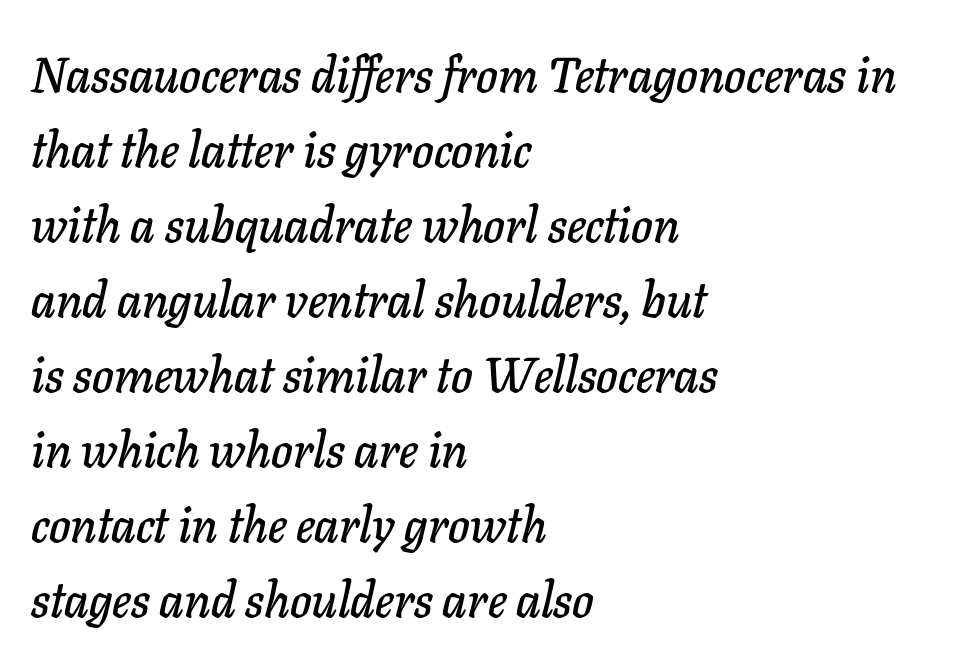
Q: Is the text italic (slanted)? A: Yes, it leans right by about 11 degrees.
Q: Is the text underlined? A: No.
Q: How is the paragraph aligned? A: Left-aligned.
Q: Is the spacing between letters normal or unusually wide? A: Normal.
Q: Is the spacing between lines tight, normal or loose? A: Normal.
Q: Width (condensed, normal, or wide)? A: Normal.
Q: Stroke contrast? A: Low.
Q: x-height? A: Medium.
Q: Monospaced? A: No.
